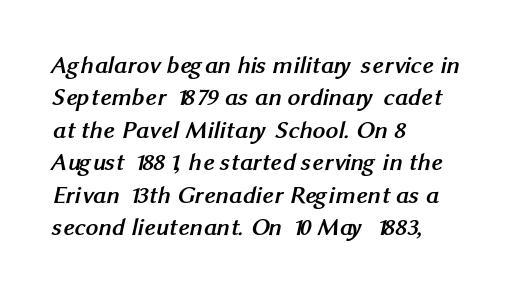
Reading down the column, the eye jumps a familiar distance to each next line. Descenders are the only things crossing below the line. Default kerning and tracking; the words read as compact shapes. Line starts are locked; line ends wander. Does the weight exceed regular? Yes, all the way to bold.
